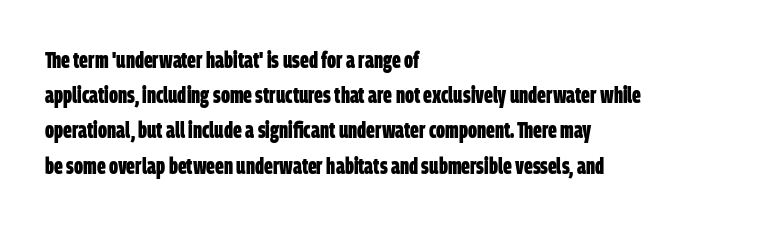
Q: Is the text bold? A: Yes.
Q: Is the text underlined? A: No.
Q: How is the paragraph aligned? A: Left-aligned.
Q: Is the spacing between letters normal or unusually wide? A: Normal.
Q: Is the spacing between lines tight, normal or loose? A: Normal.
